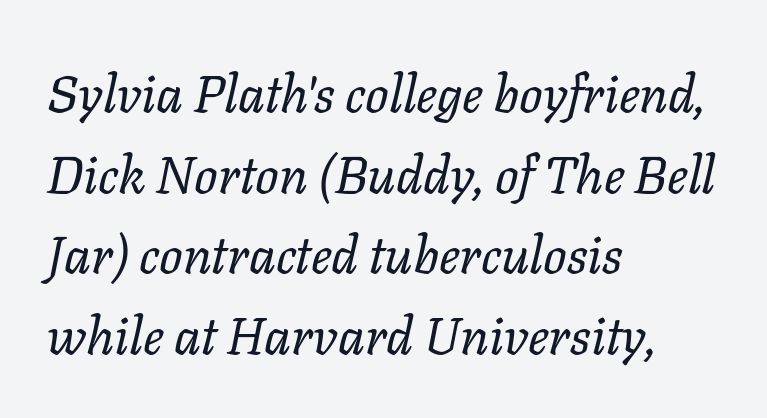
The image shows 52 px regular-weight type, italic (leaning right); set left-aligned, normal line spacing (1.55x), normal letter spacing, not underlined; low stroke contrast and a medium x-height.
